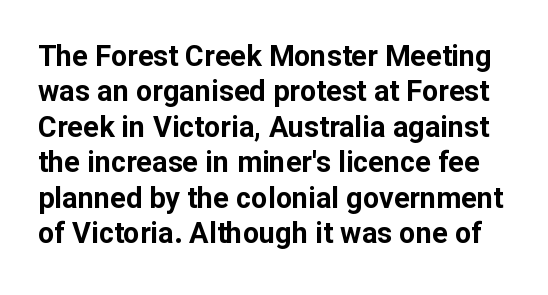
The image shows 29 px bold sans-serif type, upright; set line spacing 1.22x, normal letter spacing, not underlined; low stroke contrast and a medium x-height.
